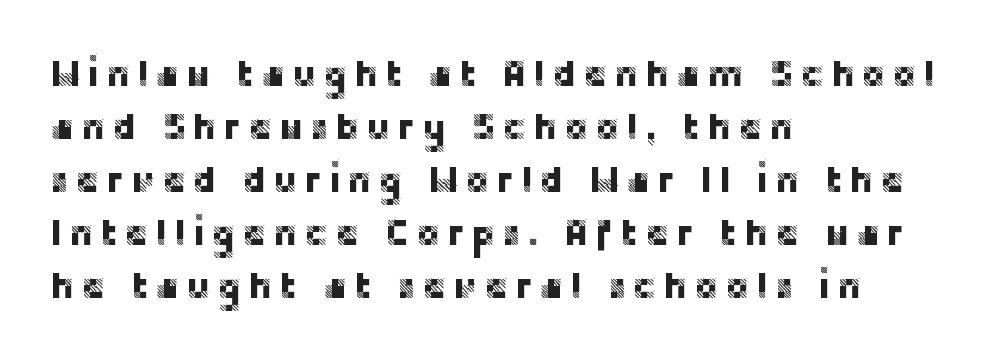
Is the block centered? No — it sits flush against the left margin. The leading is moderate, giving the passage an even texture. The glyphs in this specimen are sans serif. Looks like regular typesetting: each glyph gets only the width it needs. The baseline area is clear.
